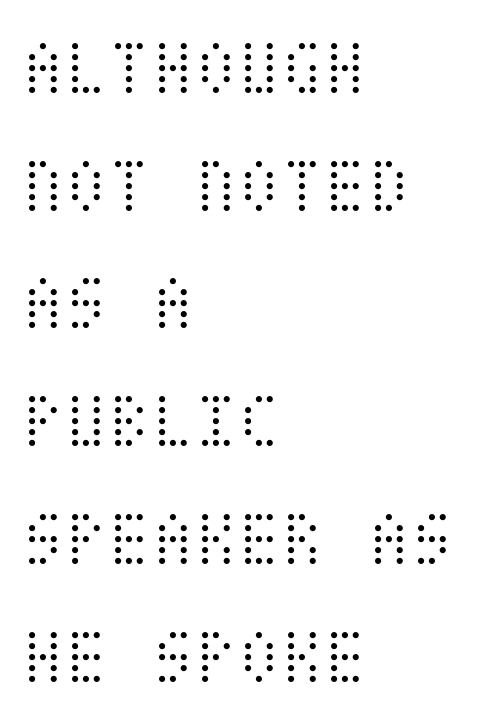
In terms of posture, this sample is upright. If you drew a ruler down the left edge, every line would touch it. Is there much room between lines? A standard amount, neither cramped nor airy. Clear beneath every line of the passage. Weight: not bold — regular or lighter.
